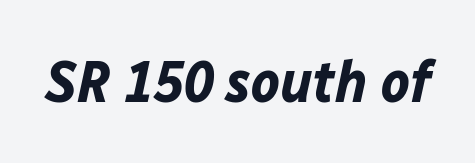
Style check: oblique. The face used here is proportionally spaced, like ordinary book or web type. Notice how thick the strokes are: this is what a full bold looks like. The zone under the glyphs is completely vacant.
